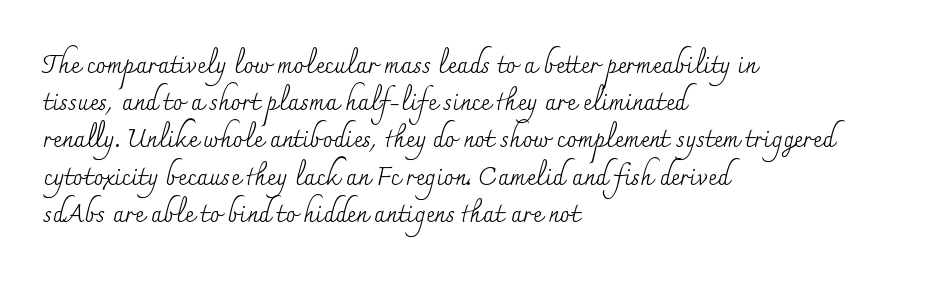
The image shows 25 px text type; set left-aligned, normal line spacing (1.49x), normal letter spacing, not underlined.
